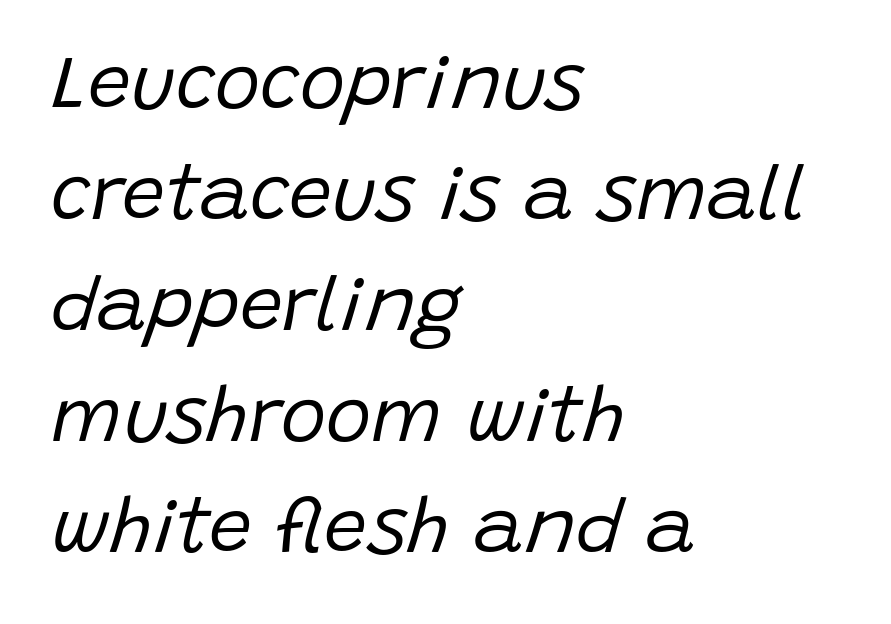
Q: Is the text bold? A: No.
Q: Is the text italic (slanted)? A: Yes, it leans right by about 15 degrees.
Q: Is the text underlined? A: No.
Q: How is the paragraph aligned? A: Left-aligned.
Q: Is the spacing between letters normal or unusually wide? A: Normal.
Q: Is the spacing between lines tight, normal or loose? A: Normal.
Q: Width (condensed, normal, or wide)? A: Normal.
Q: Stroke contrast? A: Low.
Q: x-height? A: Large.
Q: Monospaced? A: No.
